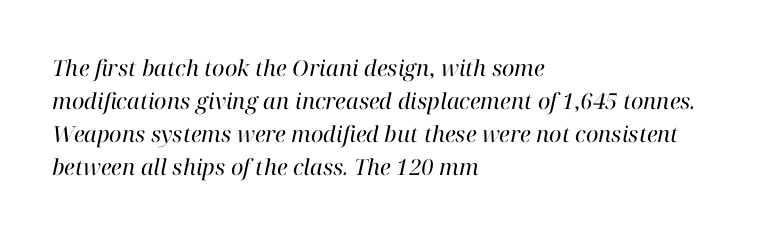
Q: Is the text bold? A: No.
Q: Is the text italic (slanted)? A: Yes, it leans right by about 12 degrees.
Q: Is the text underlined? A: No.
Q: How is the paragraph aligned? A: Left-aligned.
Q: Is the spacing between letters normal or unusually wide? A: Normal.
Q: Is the spacing between lines tight, normal or loose? A: Normal.
